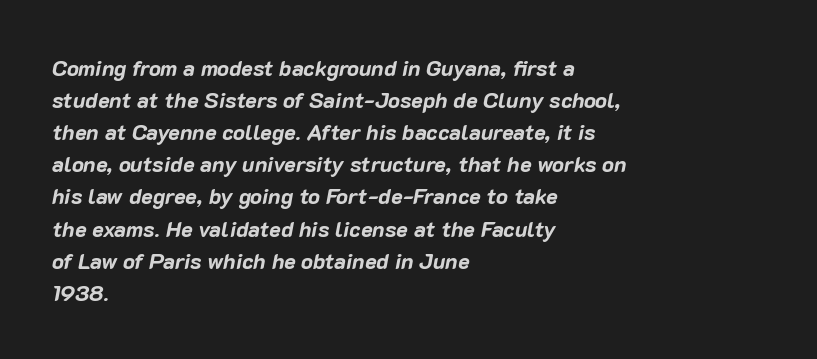
The image shows 22 px bold type, italic (leaning right); set left-aligned, normal line spacing (1.46x), normal letter spacing, not underlined.
